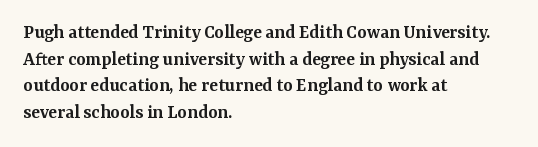
{"italic": "no", "bold": "semi", "underline": "no", "align": "left", "line_spacing": "normal", "line_spacing_ratio": 1.33, "letter_spacing": "normal", "letter_spacing_em": 0.0, "glyph_px": 20}
